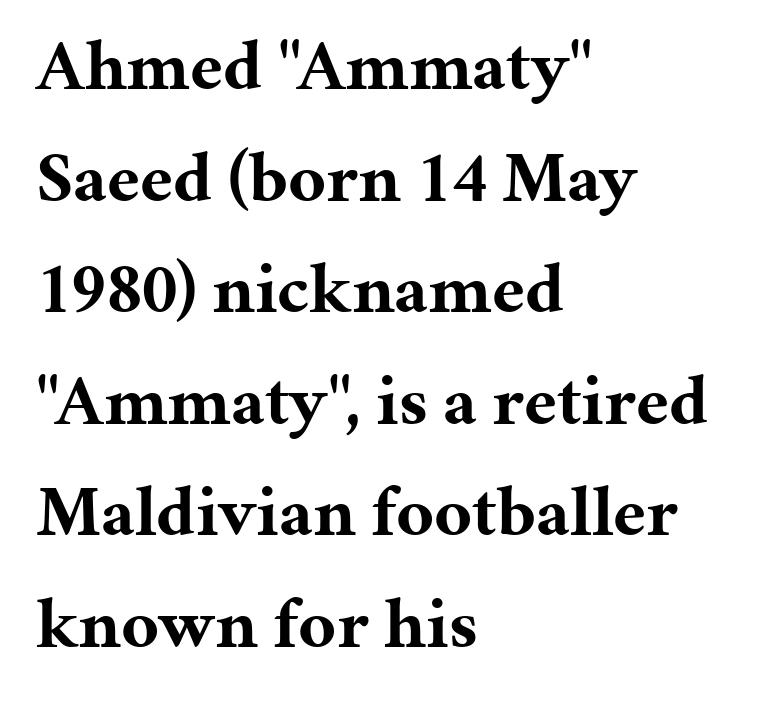
{"serif": "yes", "italic": "no", "bold": "yes", "weight": "bold", "width": "normal", "stroke_contrast": "medium", "x_height": "medium", "monospaced": "no", "underline": "no", "align": "left", "line_spacing": "normal", "line_spacing_ratio": 1.55, "letter_spacing": "normal", "letter_spacing_em": 0.0, "glyph_px": 72}
